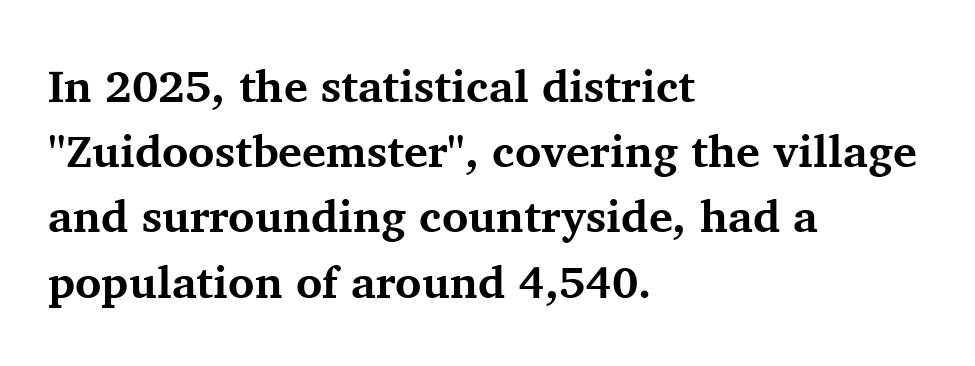
Q: Is the text bold? A: Yes.
Q: Is the text italic (slanted)? A: No, it is upright.
Q: Is the typeface a serif or a sans-serif typeface? A: Serif.
Q: Is the text underlined? A: No.
Q: How is the paragraph aligned? A: Left-aligned.
Q: Is the spacing between letters normal or unusually wide? A: Normal.
Q: Is the spacing between lines tight, normal or loose? A: Normal.
Q: Width (condensed, normal, or wide)? A: Normal.
Q: Stroke contrast? A: Medium.
Q: x-height? A: Medium.
Q: Monospaced? A: No.
